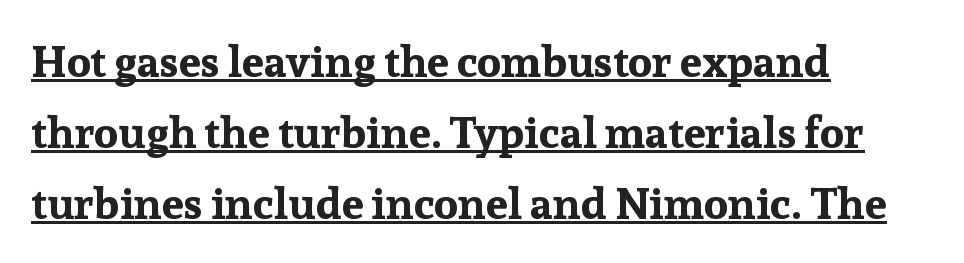
{"serif": "yes", "italic": "no", "bold": "yes", "weight": "bold", "width": "normal", "stroke_contrast": "low", "x_height": "medium", "monospaced": "no", "underline": "yes", "align": "left", "line_spacing": "normal", "line_spacing_ratio": 1.61, "letter_spacing": "normal", "letter_spacing_em": 0.0, "glyph_px": 44}
